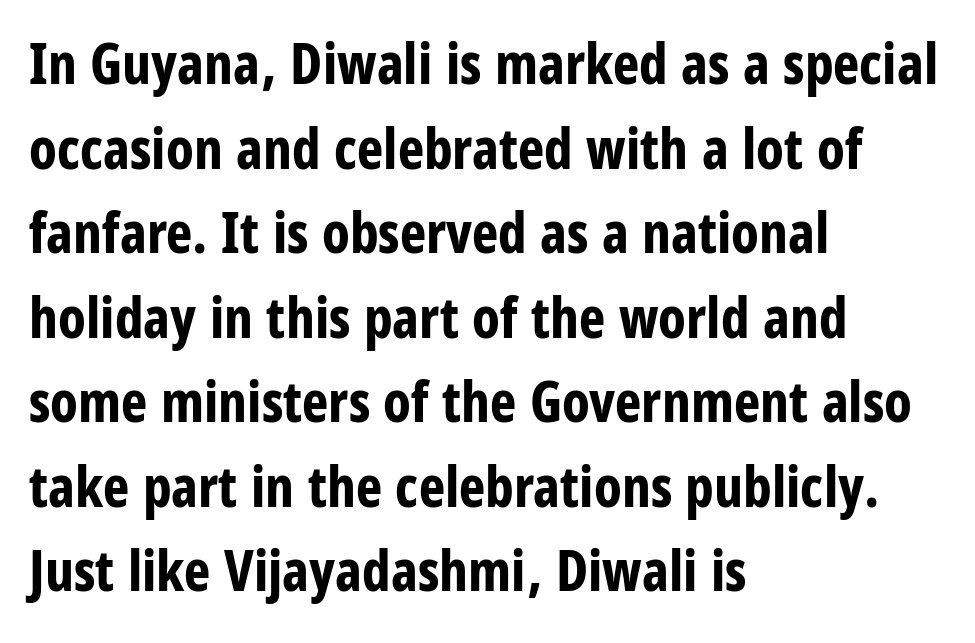
The letters stand upright; this is a roman face. Just letters on the line, the space beneath them empty. Notice how the passage keeps a crisp vertical edge on the left only. Between one letter and the next there's only the usual sliver of space.
